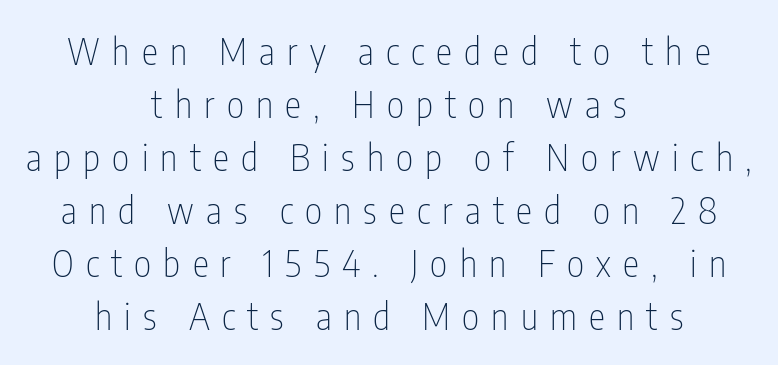
Here the designer chose a conventional face with non-uniform glyph widths. You could only call the tracking loose — the letters float apart. Serifs: no, the terminals of the letterforms are clean. The passage shown is not bold in any degree. The letters stand straight up with perfectly vertical stems. A bare baseline throughout the passage.
